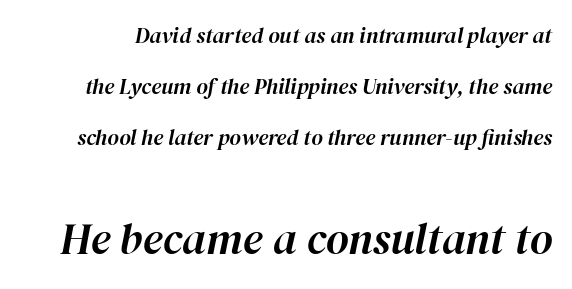
Visually, the bottom section dominates because its glyphs are scaled up. Check under the words: just untouched page. Honestly, the rows look like they've been pulled way apart. Slanted lettering throughout. Is the letter spacing exaggerated? No — it looks like the ordinary default. Proportional: the letters do not fall into vertical columns.
